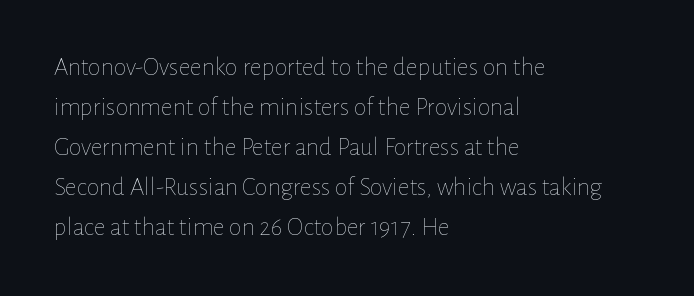
Q: Is the text bold? A: No.
Q: Is the text italic (slanted)? A: No, it is upright.
Q: Is the text underlined? A: No.
Q: How is the paragraph aligned? A: Left-aligned.
Q: Is the spacing between letters normal or unusually wide? A: Normal.
Q: Is the spacing between lines tight, normal or loose? A: Normal.
